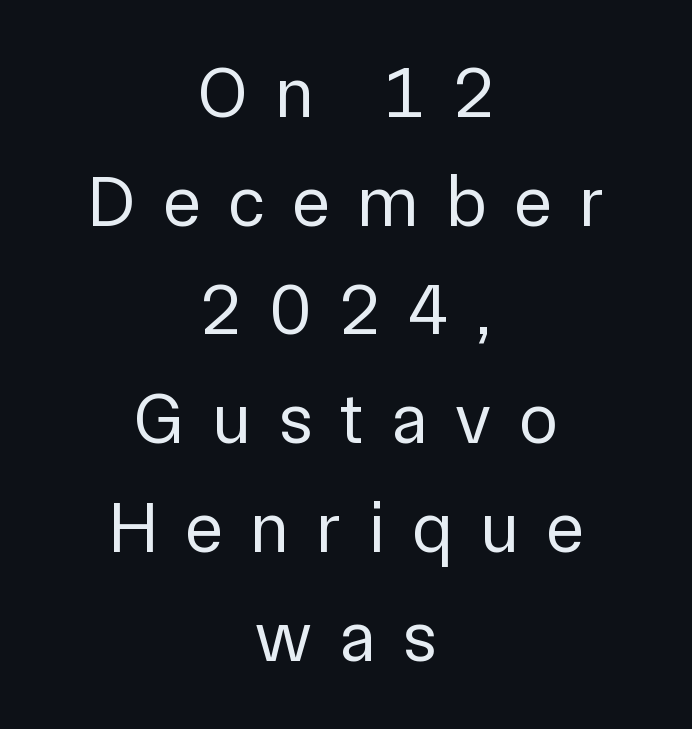
The image shows 72 px regular-weight sans-serif type, upright; set centered, normal line spacing (1.51x), unusually wide letter spacing (+0.38 em), not underlined; low stroke contrast and a medium x-height.
